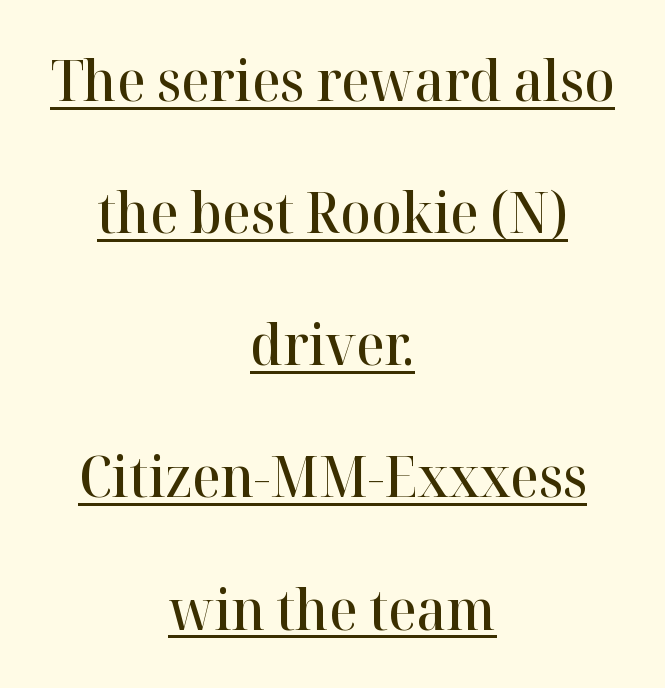
The image shows 56 px semibold serif type, upright; set centered, loose line spacing (2.36x), normal letter spacing, underlined; high stroke contrast and a medium x-height.
